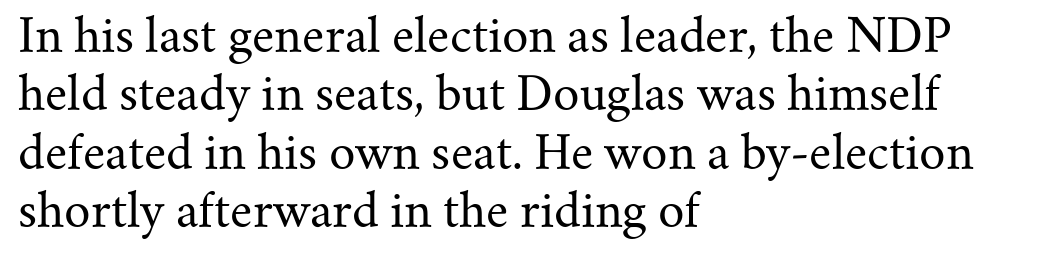
Q: Is the text bold? A: No.
Q: Is the text italic (slanted)? A: No, it is upright.
Q: Is the typeface a serif or a sans-serif typeface? A: Serif.
Q: Is the text underlined? A: No.
Q: How is the paragraph aligned? A: Left-aligned.
Q: Is the spacing between letters normal or unusually wide? A: Normal.
Q: Is the spacing between lines tight, normal or loose? A: Normal.
Q: Width (condensed, normal, or wide)? A: Normal.
Q: Stroke contrast? A: Medium.
Q: x-height? A: Small.
Q: Monospaced? A: No.
